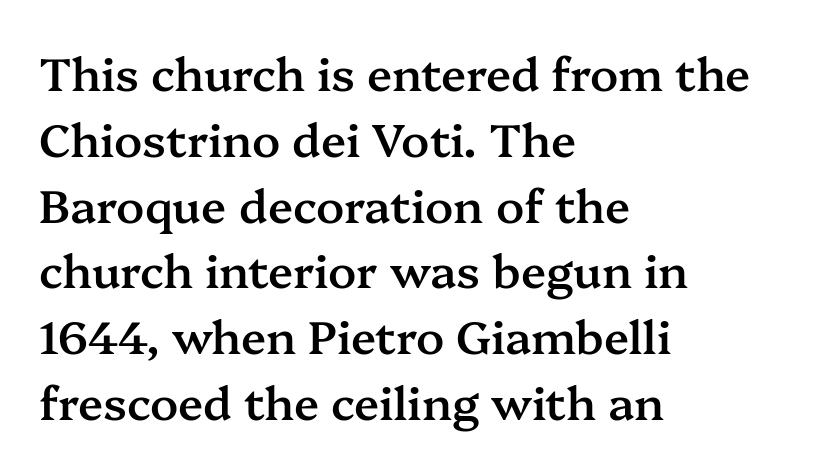
Q: Is the text bold? A: Semi-bold.
Q: Is the text italic (slanted)? A: No, it is upright.
Q: Is the typeface a serif or a sans-serif typeface? A: Serif.
Q: Is the text underlined? A: No.
Q: How is the paragraph aligned? A: Left-aligned.
Q: Is the spacing between letters normal or unusually wide? A: Normal.
Q: Is the spacing between lines tight, normal or loose? A: Normal.
Q: Width (condensed, normal, or wide)? A: Normal.
Q: Stroke contrast? A: Medium.
Q: x-height? A: Medium.
Q: Monospaced? A: No.
